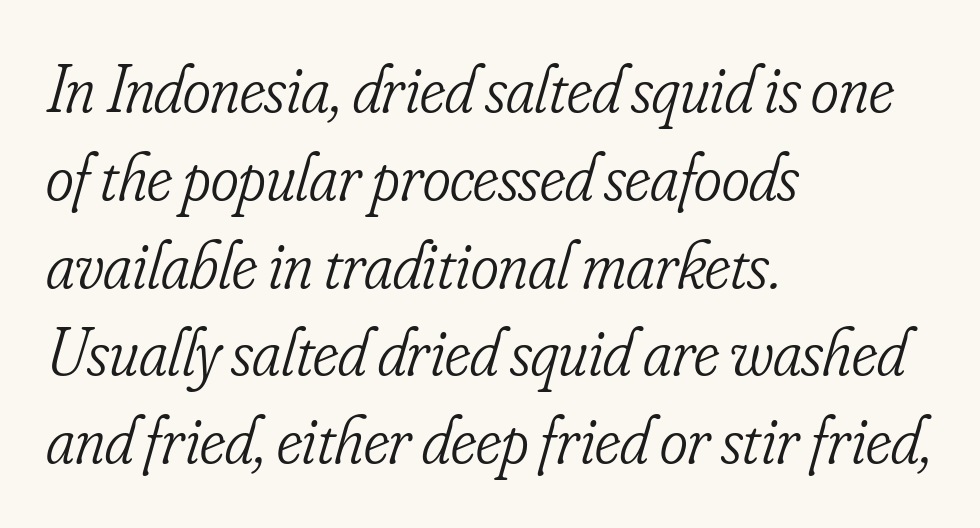
The image shows 67 px light, condensed serif type, italic (leaning right); set left-aligned, normal line spacing (1.31x), normal letter spacing, not underlined; low stroke contrast and a small x-height.
